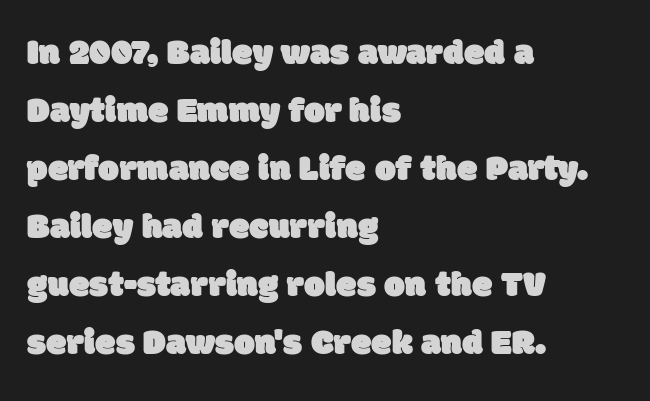
The image shows 37 px sans-serif type; set left-aligned, normal line spacing (1.57x), normal letter spacing, not underlined; low stroke contrast and a large x-height.
